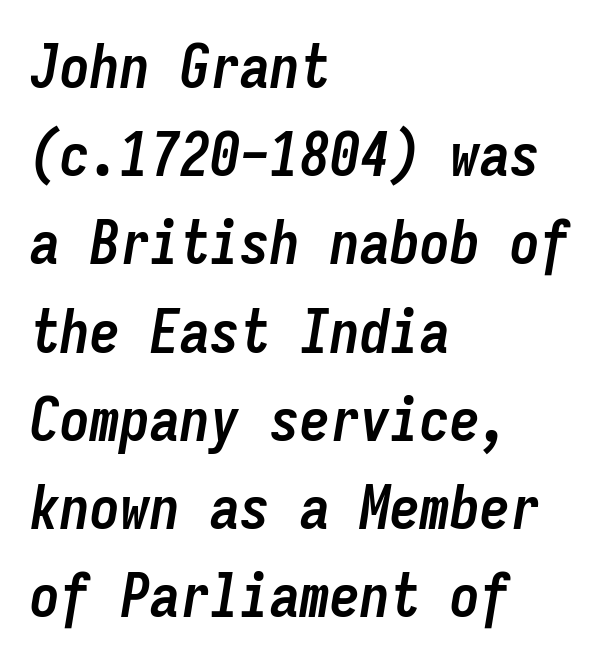
{"italic": "yes", "lean": "right", "slant_degrees": 9, "bold": "yes", "weight": "semibold", "width": "condensed", "stroke_contrast": "low", "x_height": "medium", "monospaced": "yes", "underline": "no", "align": "left", "line_spacing": "normal", "line_spacing_ratio": 1.47, "letter_spacing": "normal", "letter_spacing_em": 0.0, "glyph_px": 60}
